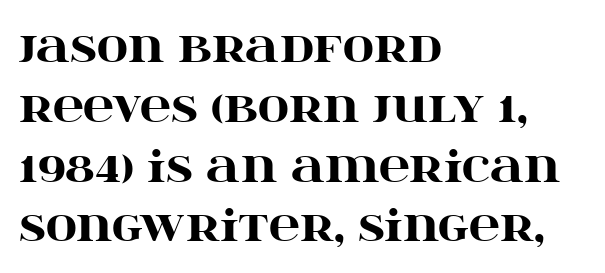
Tracking here is standard; glyphs follow each other at the usual distance. These lines are rendered in a variable-pitch font. The rendering shows small feet on the letterforms — a serif design. Ordinary non-slanted type is in use.
